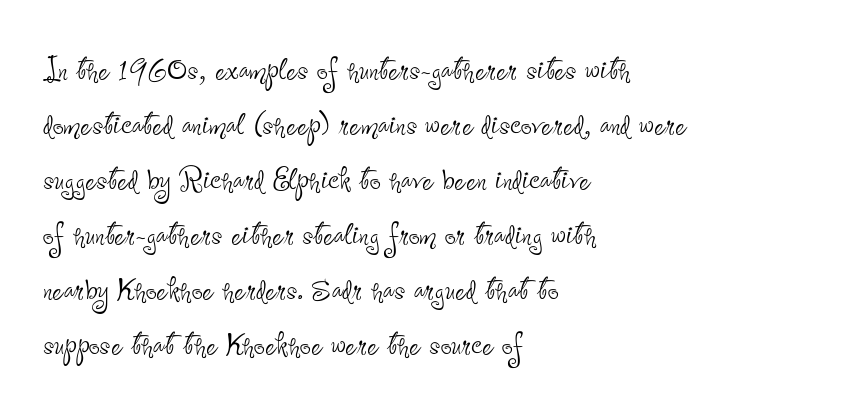
{"serif": "no", "bold": "no", "weight": "thin", "width": "condensed", "stroke_contrast": "low", "x_height": "small", "monospaced": "no", "underline": "no", "align": "left", "line_spacing": "normal", "line_spacing_ratio": 1.41, "letter_spacing": "normal", "letter_spacing_em": 0.0, "glyph_px": 39}
